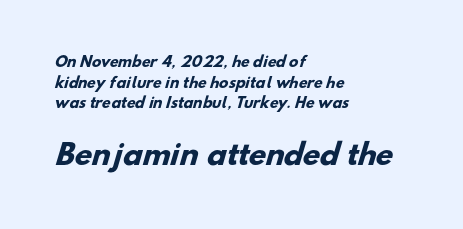
{"serif": "no", "bold": "yes", "weight": "heavy", "width": "normal", "stroke_contrast": "low", "x_height": "small", "monospaced": "no", "underline": "no", "align": "left", "line_spacing": "normal", "line_spacing_ratio": 1.48, "letter_spacing": "normal", "letter_spacing_em": 0.0, "larger_block": "second", "size_ratio": 2.0, "glyph_px": 28}
